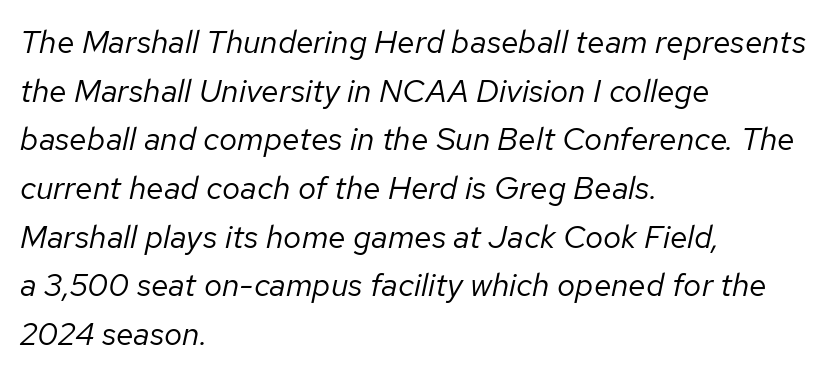
{"italic": "yes", "lean": "right", "slant_degrees": 12, "bold": "no", "weight": "regular", "width": "normal", "stroke_contrast": "low", "x_height": "medium", "monospaced": "no", "underline": "no", "align": "left", "line_spacing": "normal", "line_spacing_ratio": 1.52, "letter_spacing": "normal", "letter_spacing_em": 0.0, "glyph_px": 32}
